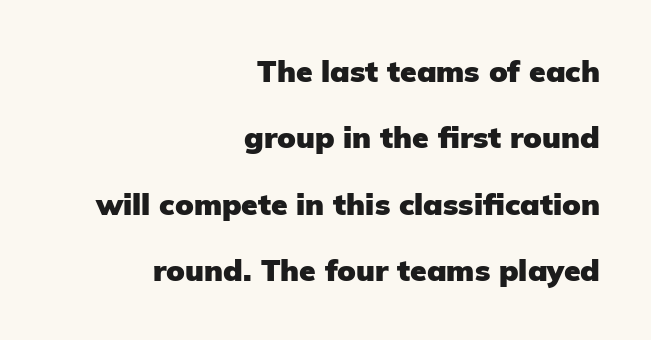
The image shows 30 px heavy sans-serif type, upright; set right-aligned, loose line spacing (2.21x), normal letter spacing, not underlined; low stroke contrast and a medium x-height.
